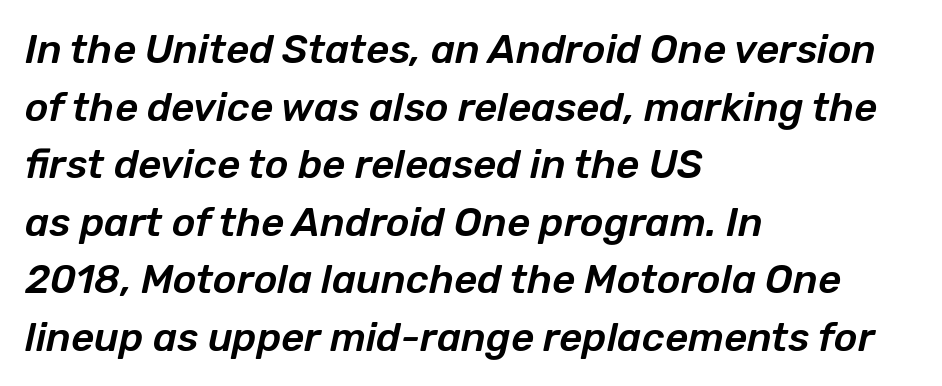
The image shows 40 px text type, italic (leaning right); set left-aligned, normal line spacing (1.44x), normal letter spacing, not underlined; low stroke contrast and a medium x-height.
